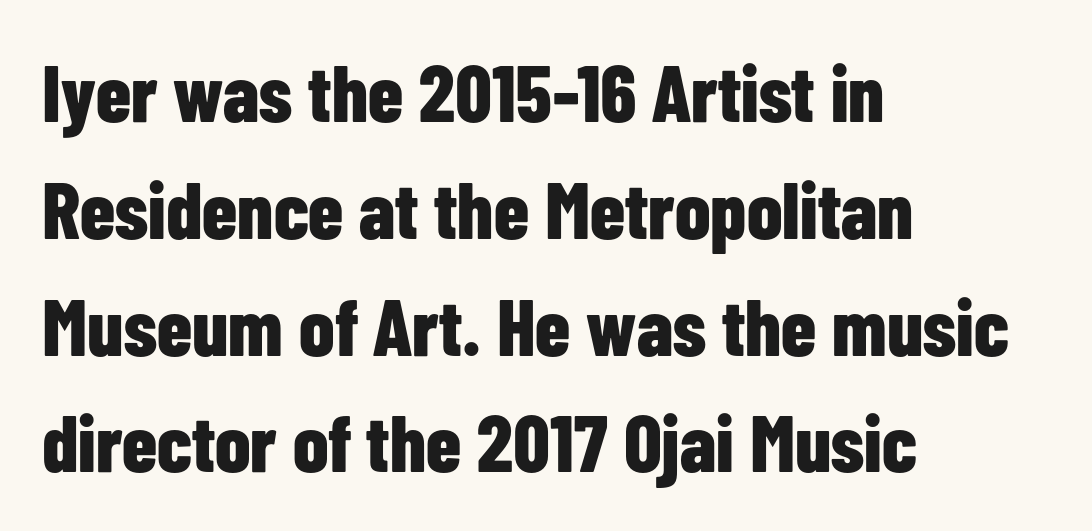
Q: Is the text bold? A: Yes.
Q: Is the text italic (slanted)? A: No, it is upright.
Q: Is the typeface a serif or a sans-serif typeface? A: Sans-serif.
Q: Is the text underlined? A: No.
Q: How is the paragraph aligned? A: Left-aligned.
Q: Is the spacing between letters normal or unusually wide? A: Normal.
Q: Is the spacing between lines tight, normal or loose? A: Normal.
Q: Width (condensed, normal, or wide)? A: Condensed.
Q: Stroke contrast? A: Low.
Q: x-height? A: Medium.
Q: Monospaced? A: No.
